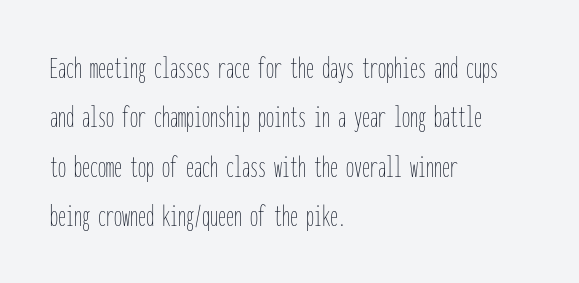
The letters look calm and open, with moderate or lighter stems. Nope, not italic — everything's standing straight. Note the uniform advance width — an 'i' takes as much space as an 'm'. Alignment: flush left. The gaps between neighbouring characters are ordinary and unremarkable.
